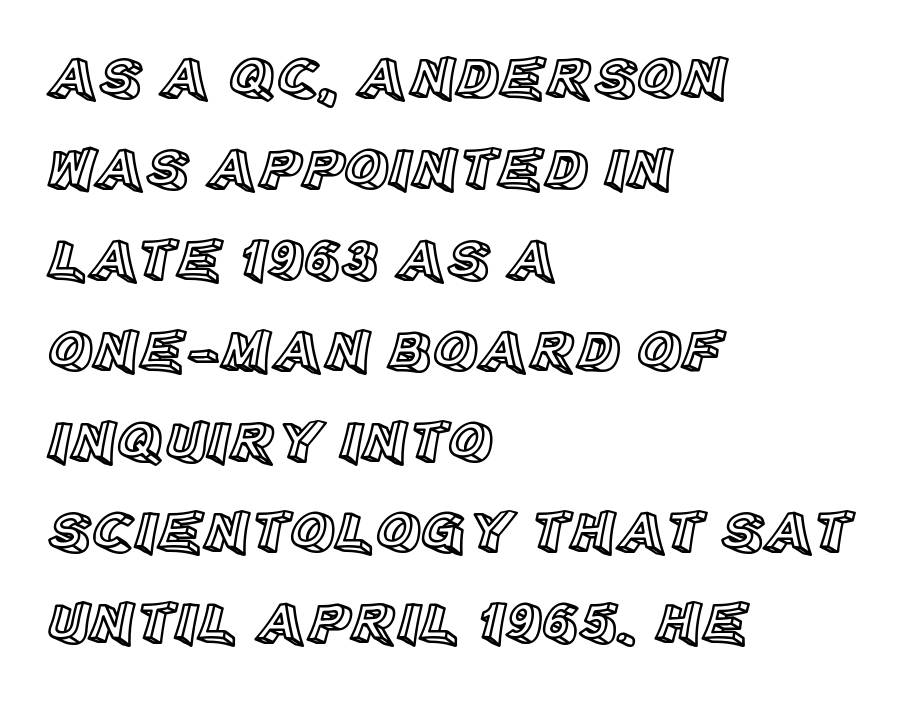
{"width": "normal", "x_height": "large", "monospaced": "no", "underline": "no", "align": "left", "line_spacing": "normal", "line_spacing_ratio": 1.49, "letter_spacing": "normal", "letter_spacing_em": 0.0, "glyph_px": 61}
